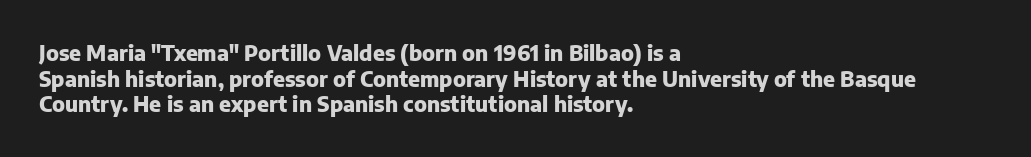
Q: Is the text bold? A: Yes.
Q: Is the text italic (slanted)? A: No, it is upright.
Q: Is the text underlined? A: No.
Q: How is the paragraph aligned? A: Left-aligned.
Q: Is the spacing between letters normal or unusually wide? A: Normal.
